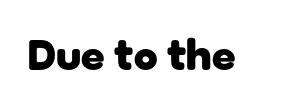
The image shows 43 px heavy sans-serif type, upright; set normal letter spacing, not underlined; low stroke contrast and a medium x-height.
